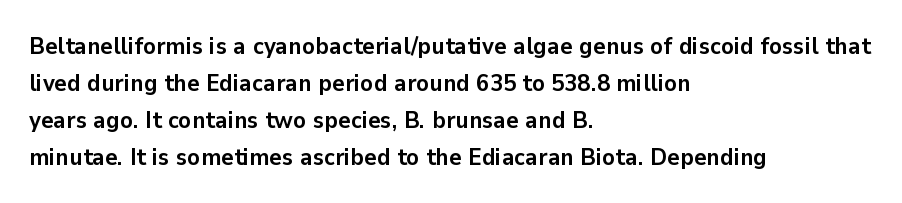
The image shows 24 px bold type, upright; set left-aligned, normal line spacing (1.54x), normal letter spacing, not underlined.
